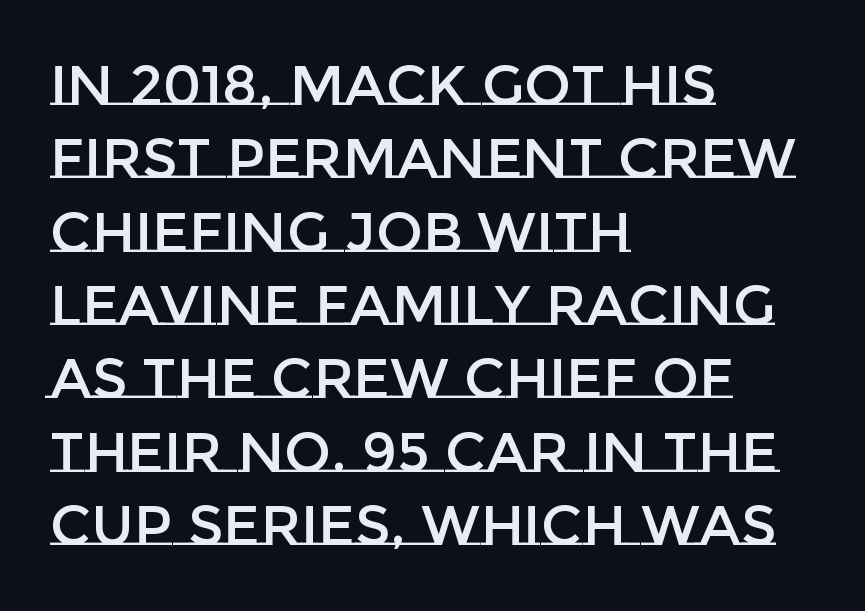
The image shows 56 px text type, upright; set left-aligned, normal line spacing (1.31x), normal letter spacing, not underlined; low stroke contrast and a large x-height.
